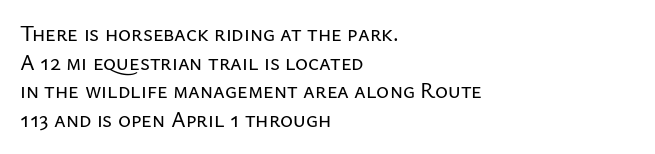
The image shows 22 px text type, upright; set left-aligned, normal line spacing (1.3x), normal letter spacing, not underlined.
